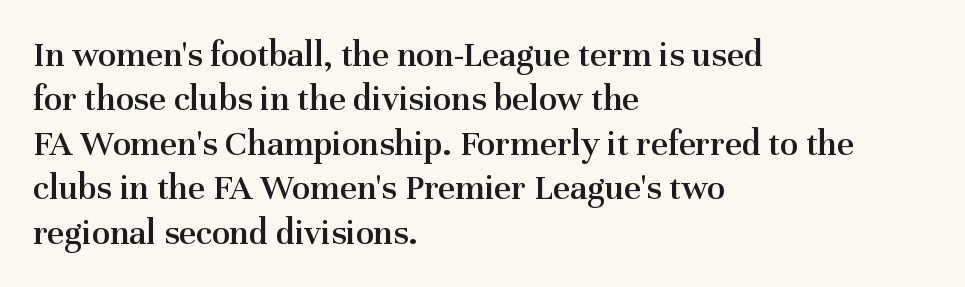
The setting favours the left margin, as ordinary paragraphs usually do. The rendering shows small feet on the letterforms — a serif design. No extra tracking has been applied to these lines. Varying glyph widths throughout — classic text-font behaviour. The face used here is a semibold: visibly heavier than regular, lighter than bold. Style check: upright.
